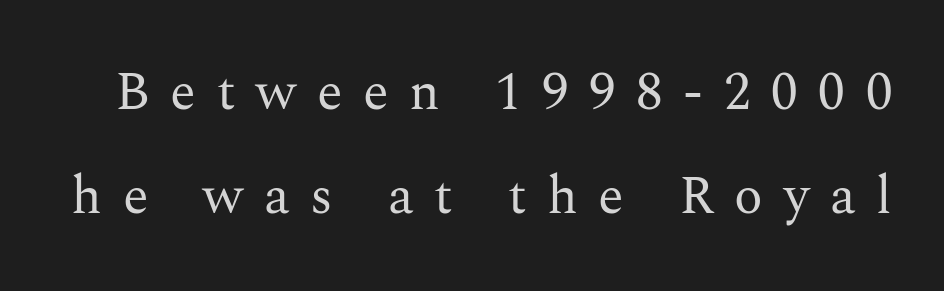
Compared with a typical body face, this is equally light or lighter still. The axis of the letterforms is exactly vertical. Students, note that the glyphs here are deliberately spaced far apart. Does the leading feel generous? Absolutely, it's lavish.
